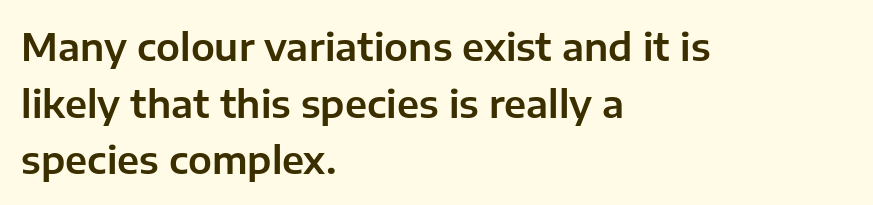
Inter-character spacing is left at the font's built-in metrics. The designer went with a sans here, leaving each stem footless. Is the block centered? No — it sits flush against the left margin. Italic: no, the glyphs are upright roman.
